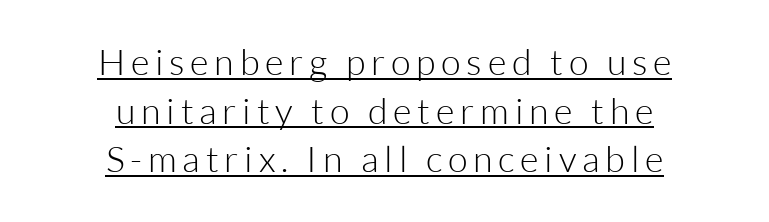
Q: Is the text bold? A: No.
Q: Is the text italic (slanted)? A: No, it is upright.
Q: Is the typeface a serif or a sans-serif typeface? A: Sans-serif.
Q: Is the text underlined? A: Yes.
Q: How is the paragraph aligned? A: Centered.
Q: Is the spacing between lines tight, normal or loose? A: Normal.
Q: Width (condensed, normal, or wide)? A: Normal.
Q: Stroke contrast? A: Low.
Q: x-height? A: Medium.
Q: Monospaced? A: No.
